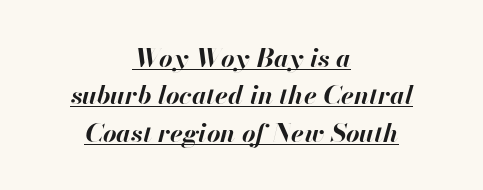
Q: Is the text bold? A: Yes.
Q: Is the text italic (slanted)? A: Yes, it leans right by about 13 degrees.
Q: Is the text underlined? A: Yes.
Q: How is the paragraph aligned? A: Centered.
Q: Is the spacing between letters normal or unusually wide? A: Normal.
Q: Is the spacing between lines tight, normal or loose? A: Normal.
